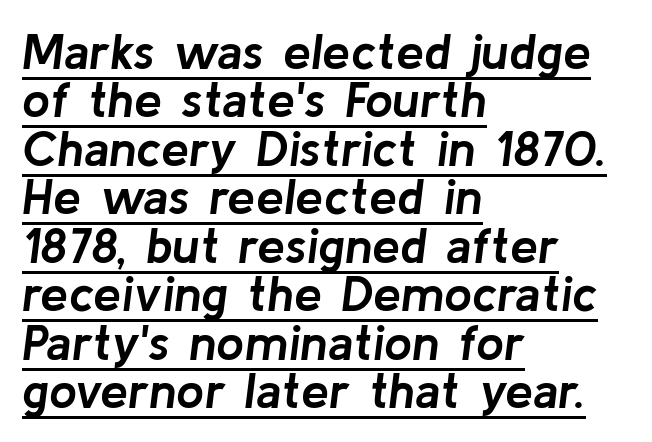
{"italic": "yes", "lean": "right", "slant_degrees": 8, "bold": "yes", "weight": "semibold", "width": "normal", "stroke_contrast": "low", "x_height": "medium", "monospaced": "no", "underline": "yes", "align": "left", "line_spacing": "tight", "line_spacing_ratio": 0.97, "letter_spacing": "normal", "letter_spacing_em": 0.0, "glyph_px": 50}
